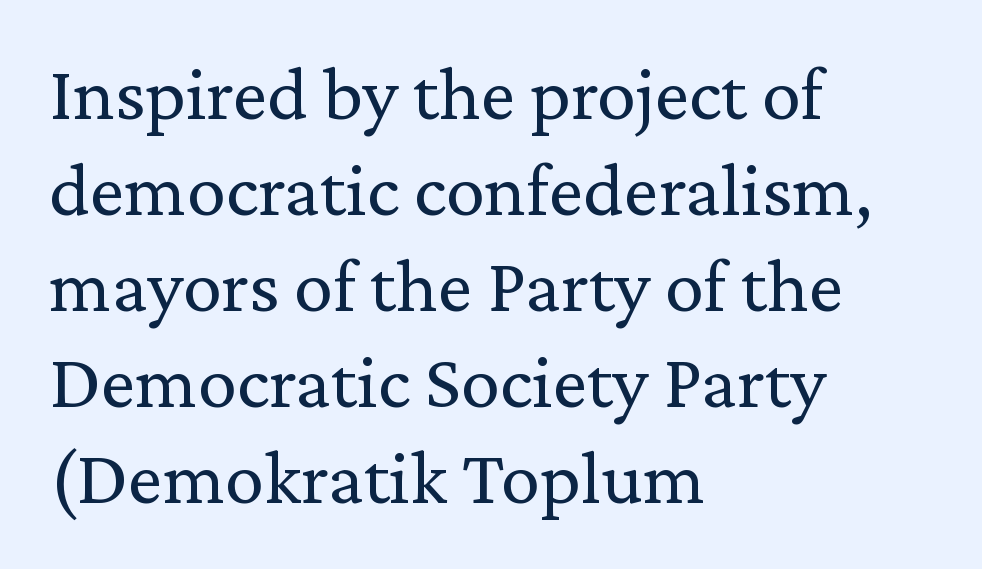
The characters display serif detailing at their extremities. Is the stroke heavy? The answer is a plain regular-or-lighter. These lines are rendered in a variable-pitch font. Every character sits straight up, as roman type does.
